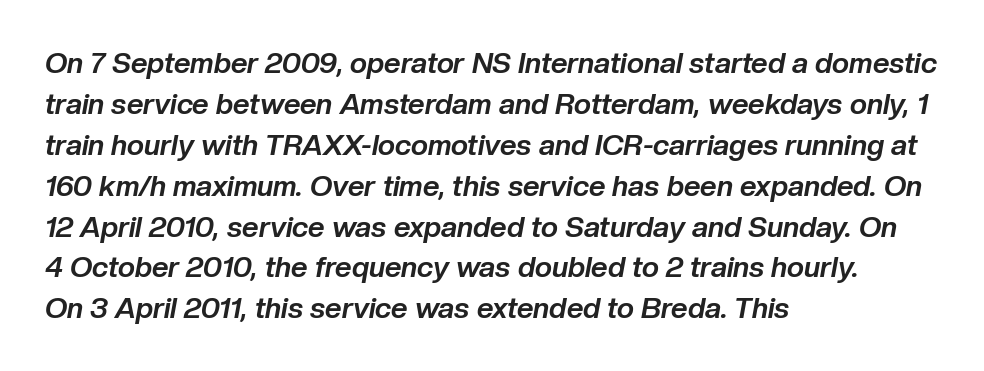
Glyph-to-glyph distance matches everyday printed text. The text block is weighted toward the left margin, trailing off unevenly rightward. Whoever set this chose a conventional vertical rhythm. Is the type slanted? Yes — the strokes lean at a clear angle. These lines carry a lot of weight — the face is fully bold. Here the designer chose a conventional face with non-uniform glyph widths.
